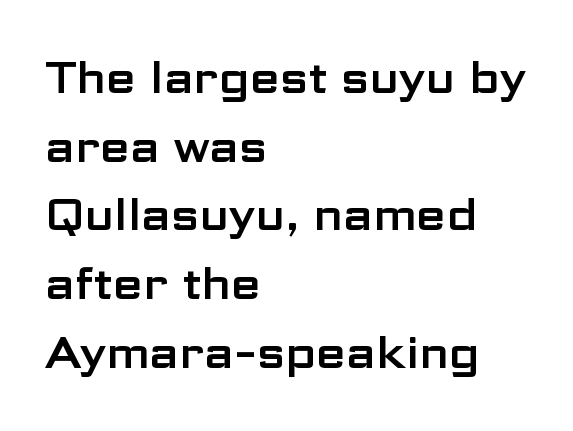
The image shows 44 px wide sans-serif type, upright; set left-aligned, normal line spacing (1.56x), normal letter spacing, not underlined; low stroke contrast and a medium x-height.
